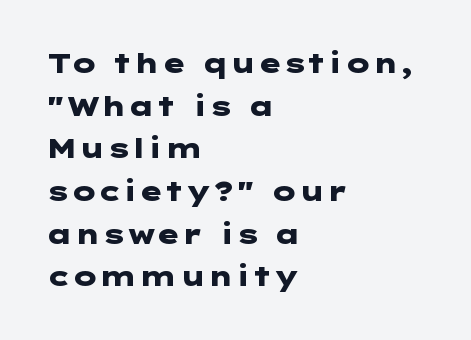
The image shows 27 px bold type, upright; set left-aligned, normal line spacing (1.58x), normal letter spacing, not underlined.
